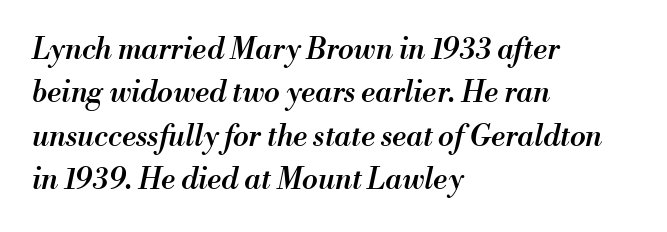
The image shows 29 px semibold type, italic (leaning right); set left-aligned, normal line spacing (1.5x), normal letter spacing, not underlined; medium stroke contrast and a small x-height.
